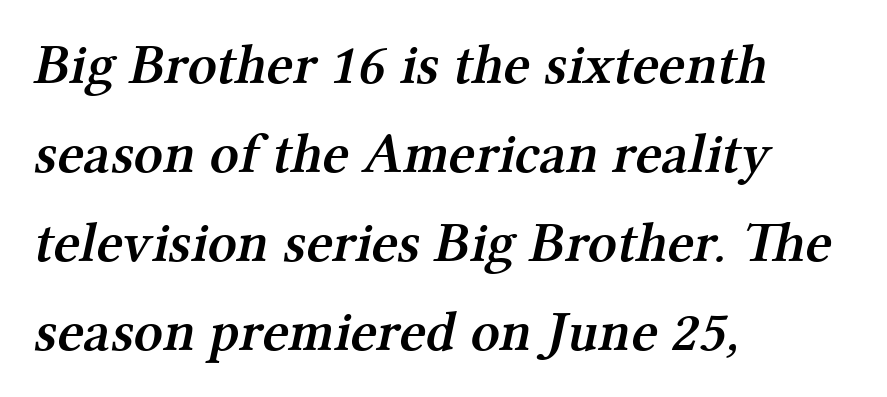
Q: Is the text bold? A: Semi-bold.
Q: Is the typeface a serif or a sans-serif typeface? A: Serif.
Q: Is the text underlined? A: No.
Q: How is the paragraph aligned? A: Left-aligned.
Q: Is the spacing between letters normal or unusually wide? A: Normal.
Q: Is the spacing between lines tight, normal or loose? A: Normal.
Q: Width (condensed, normal, or wide)? A: Normal.
Q: Stroke contrast? A: Medium.
Q: x-height? A: Medium.
Q: Monospaced? A: No.
